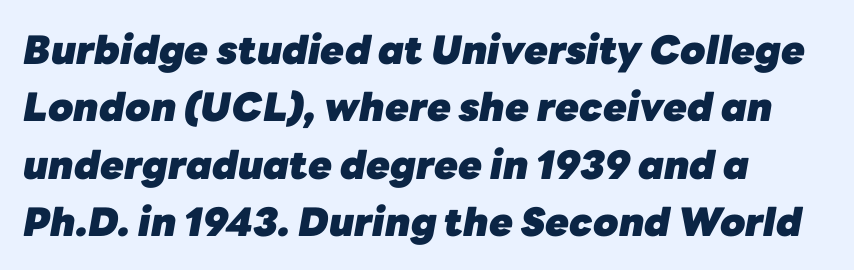
Q: Is the text bold? A: Yes.
Q: Is the text italic (slanted)? A: Yes, it leans right by about 10 degrees.
Q: Is the text underlined? A: No.
Q: How is the paragraph aligned? A: Left-aligned.
Q: Is the spacing between letters normal or unusually wide? A: Normal.
Q: Is the spacing between lines tight, normal or loose? A: Normal.
Q: Width (condensed, normal, or wide)? A: Normal.
Q: Stroke contrast? A: Low.
Q: x-height? A: Medium.
Q: Monospaced? A: No.
